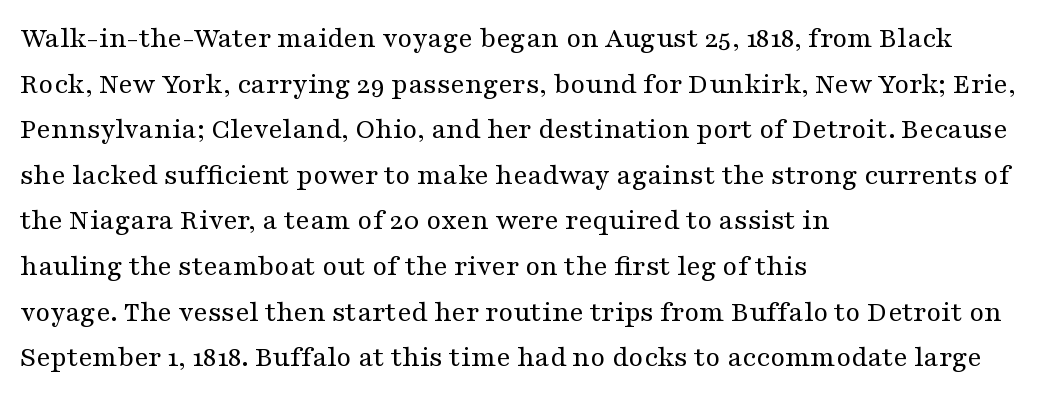
The gaps between neighbouring characters are ordinary and unremarkable. Descender tails drop into unmarked territory. Character widths vary here, with narrow letters taking less room than wide ones. A typesetter would label this face a serif. Does the lettering tilt? It doesn't — this is upright.
